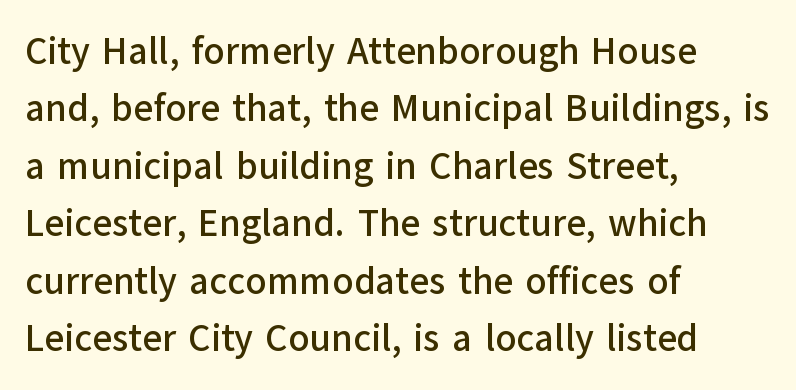
Q: Is the text italic (slanted)? A: No, it is upright.
Q: Is the typeface a serif or a sans-serif typeface? A: Sans-serif.
Q: Is the text underlined? A: No.
Q: How is the paragraph aligned? A: Left-aligned.
Q: Is the spacing between letters normal or unusually wide? A: Normal.
Q: Is the spacing between lines tight, normal or loose? A: Normal.
Q: Width (condensed, normal, or wide)? A: Normal.
Q: Stroke contrast? A: Low.
Q: x-height? A: Medium.
Q: Monospaced? A: No.
